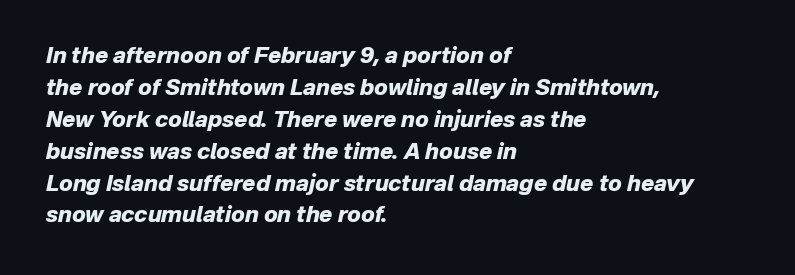
Observe the lean: these are italic letterforms. Short and long lines alike share a common starting point at left. The specimen omits any rule beneath the text block's lines. Does the weight exceed regular? Yes, all the way to bold. The line-height multiplier appears to be the usual default. Letter spacing: default.
